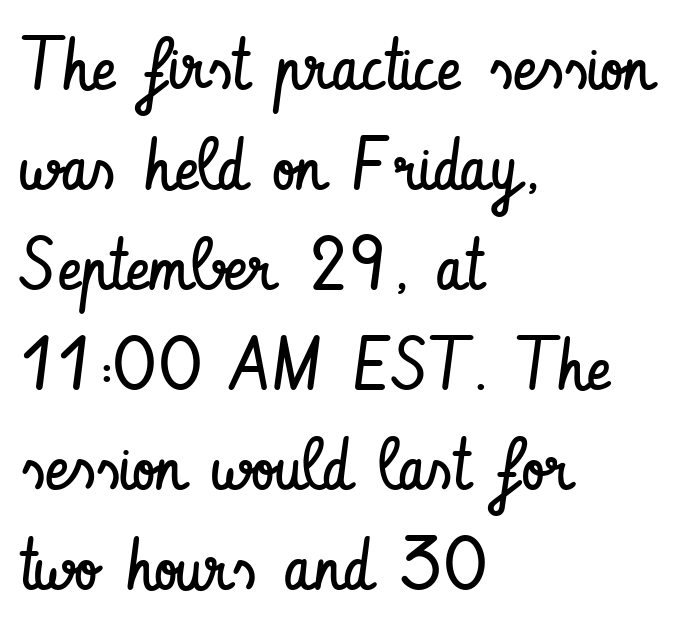
Q: Is the text bold? A: No.
Q: Is the text italic (slanted)? A: No, it is upright.
Q: Is the typeface a serif or a sans-serif typeface? A: Sans-serif.
Q: Is the text underlined? A: No.
Q: How is the paragraph aligned? A: Left-aligned.
Q: Is the spacing between letters normal or unusually wide? A: Normal.
Q: Is the spacing between lines tight, normal or loose? A: Normal.
Q: Width (condensed, normal, or wide)? A: Condensed.
Q: Stroke contrast? A: Low.
Q: x-height? A: Small.
Q: Monospaced? A: No.
